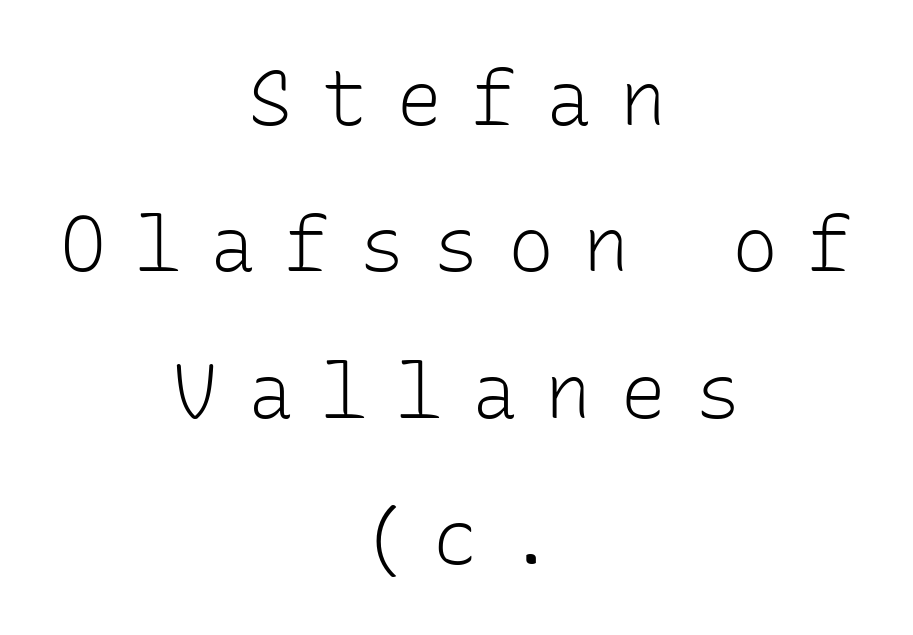
{"serif": "no", "italic": "no", "bold": "no", "weight": "light", "width": "normal", "stroke_contrast": "low", "x_height": "medium", "monospaced": "yes", "underline": "no", "align": "center", "line_spacing": "loose", "line_spacing_ratio": 1.9, "letter_spacing": "wide", "letter_spacing_em": 0.37, "glyph_px": 77}
